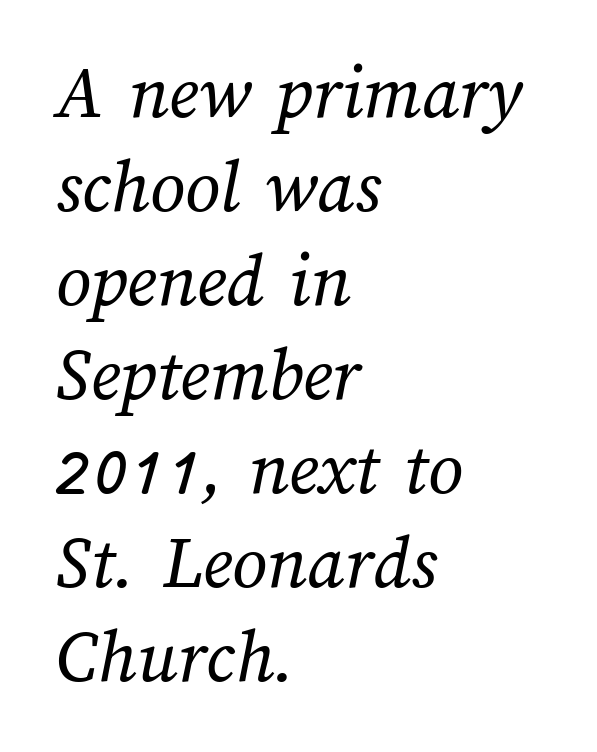
The image shows 77 px regular-weight type; set left-aligned, line spacing 1.22x, normal letter spacing, not underlined; medium stroke contrast and a medium x-height.
